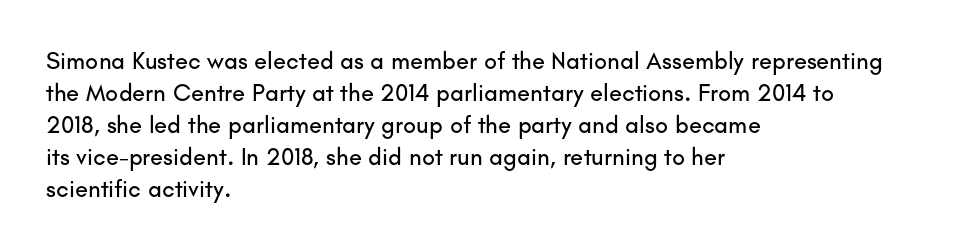
The image shows 24 px text type, upright; set left-aligned, normal line spacing (1.33x), normal letter spacing, not underlined.
